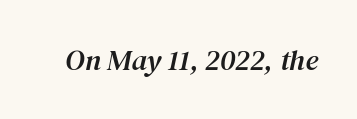
Unlike a clean sans, this face finishes its strokes with serifs. Here the glyphs are tracked normally, forming tight word shapes. Would a proofreader flag this as italicized? Yes. The space beneath each line is pristine and unruled.
